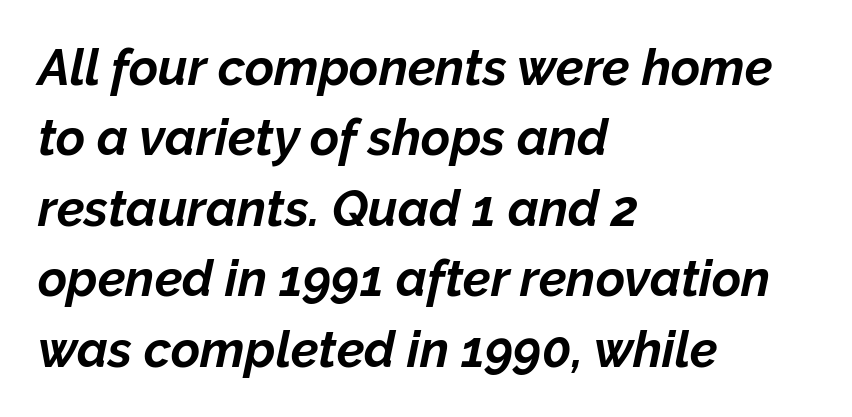
{"italic": "yes", "lean": "right", "slant_degrees": 12, "bold": "yes", "weight": "bold", "width": "normal", "stroke_contrast": "low", "x_height": "medium", "monospaced": "no", "underline": "no", "align": "left", "line_spacing": "normal", "line_spacing_ratio": 1.41, "letter_spacing": "normal", "letter_spacing_em": 0.0, "glyph_px": 50}
